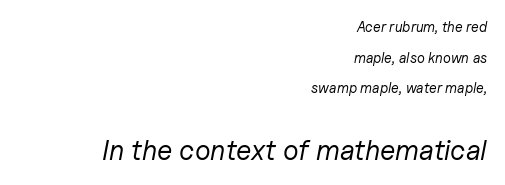
{"italic": "yes", "lean": "right", "slant_degrees": 11, "bold": "no", "weight": "regular", "width": "normal", "stroke_contrast": "low", "x_height": "medium", "monospaced": "no", "underline": "no", "align": "right", "line_spacing": "loose", "line_spacing_ratio": 2.18, "letter_spacing": "normal", "letter_spacing_em": 0.0, "larger_block": "second", "size_ratio": 2.0, "glyph_px": 28}
